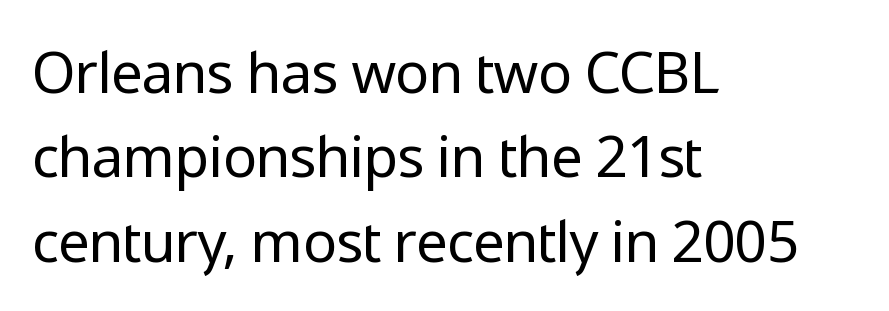
{"serif": "no", "italic": "no", "bold": "no", "weight": "regular", "width": "normal", "stroke_contrast": "low", "x_height": "medium", "monospaced": "no", "underline": "no", "align": "left", "line_spacing": "normal", "line_spacing_ratio": 1.48, "letter_spacing": "normal", "letter_spacing_em": 0.0, "glyph_px": 57}
